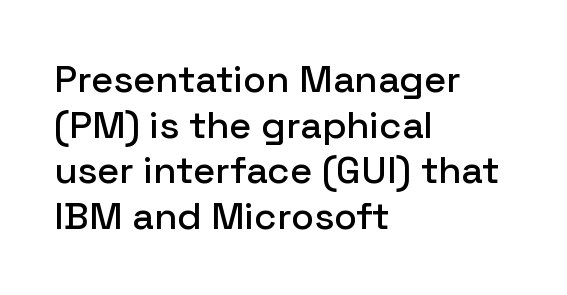
The image shows 38 px sans-serif type, upright; set left-aligned, line spacing 1.2x, normal letter spacing, not underlined; low stroke contrast and a medium x-height.
